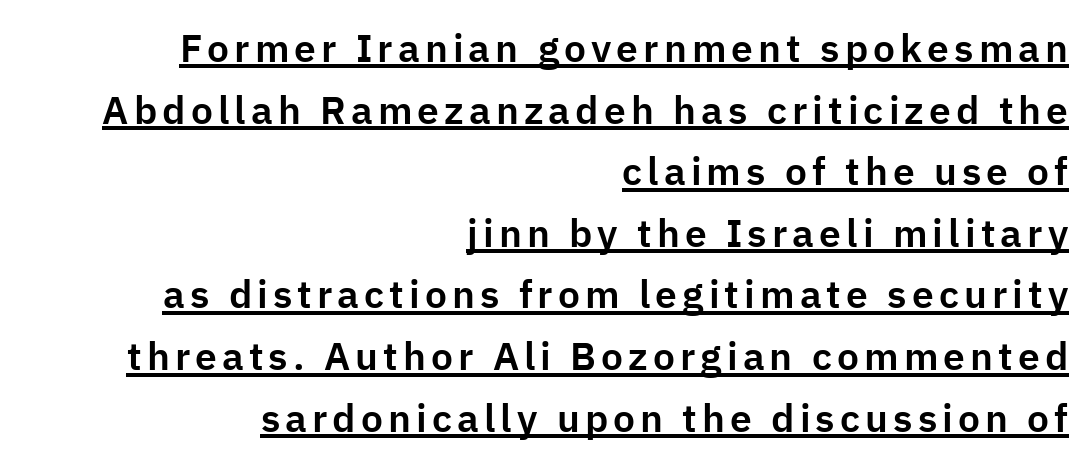
{"serif": "no", "italic": "no", "width": "normal", "stroke_contrast": "low", "x_height": "medium", "monospaced": "no", "underline": "yes", "align": "right", "line_spacing": "normal", "line_spacing_ratio": 1.58, "glyph_px": 39}
